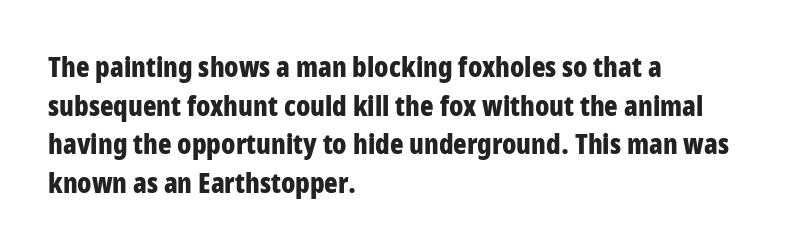
The image shows 28 px bold, condensed sans-serif type, upright; set left-aligned, normal line spacing (1.38x), normal letter spacing, not underlined; low stroke contrast and a large x-height.
